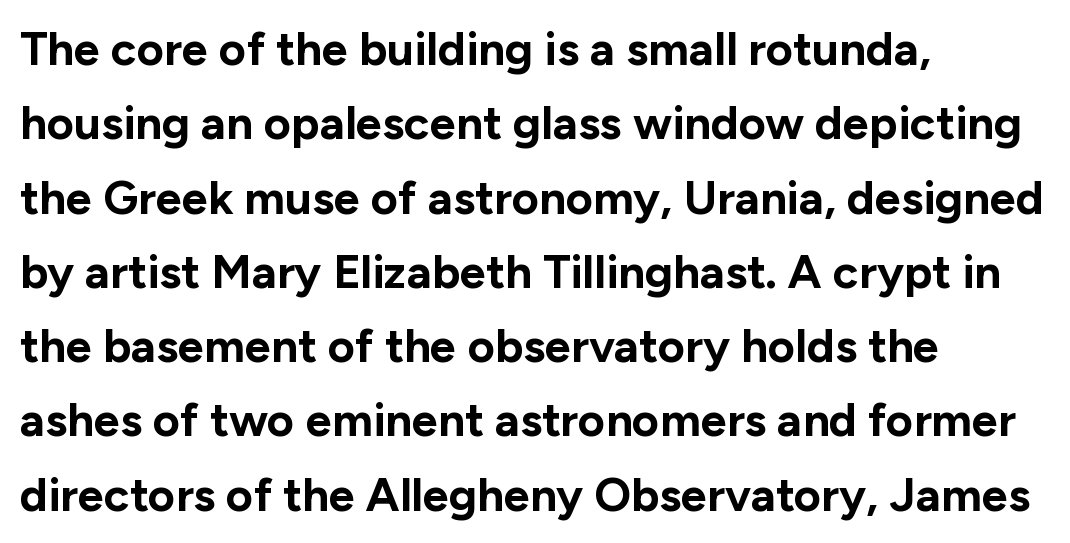
Letter spacing: default. This rendering features lettering with no underline. The lettering holds an erect, upright posture throughout. The designer left line spacing at the default.
